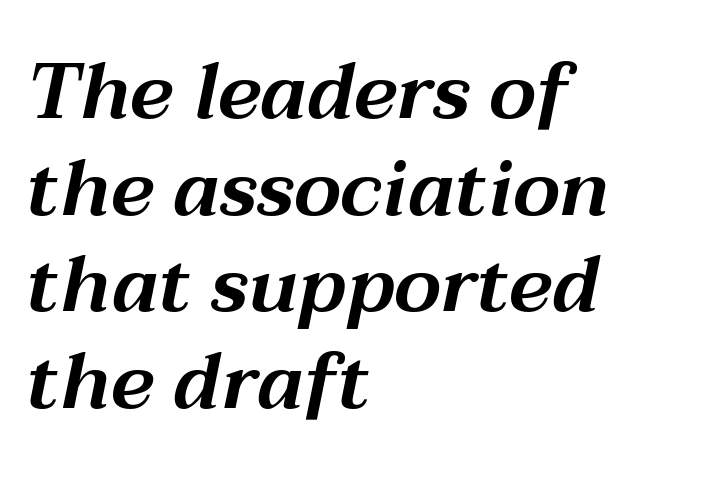
The rendering keeps characters at their native spacing. Does the lettering tilt? It does — this is italic. The glyphs are unaccompanied by any horizontal stroke below them. The lines in this sample share a left origin and differ only in where they stop. Is this a fixed-width face? No — the glyphs have proportional, varying widths.
